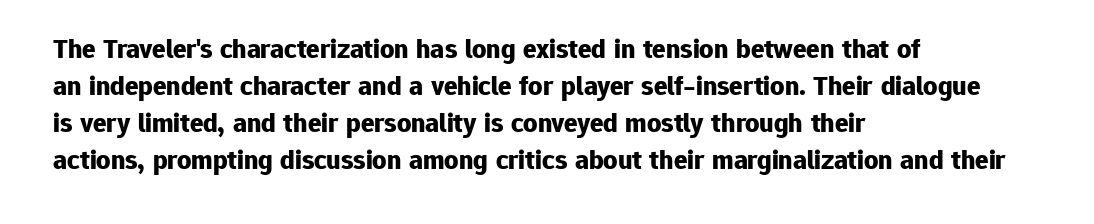
The face used here is rendered with its standard letterfit. The passage shown is typeset with a sans-serif family. Notice how descenders clear the ascenders below comfortably — that's standard leading. Note the varied advance widths — an 'i' is clearly narrower than an 'm'. The ragged edge is on the right, which tells us the setting is flush left. The string is rendered with underlining switched off.
